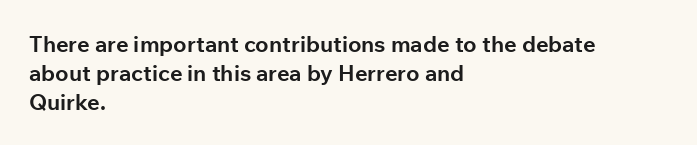
{"italic": "no", "bold": "yes", "underline": "no", "align": "left", "line_spacing": "normal", "line_spacing_ratio": 1.31, "letter_spacing": "normal", "letter_spacing_em": 0.0, "glyph_px": 22}
